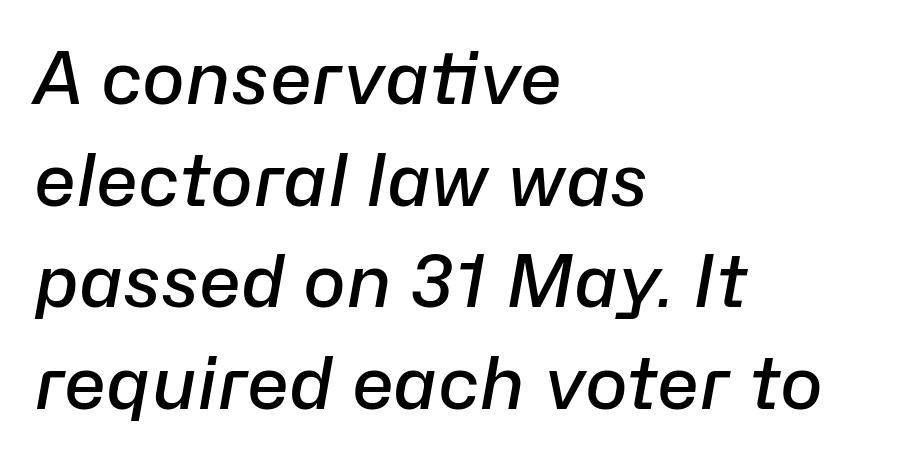
Spacing between characters is what you'd get straight out of the box. This is moderately heavy type, rendered in semibold. The rendering applies a slant to the glyphs. Visually the block forms a straight wall on the left and a jagged coastline on the right. Bare-footed words on every line.
